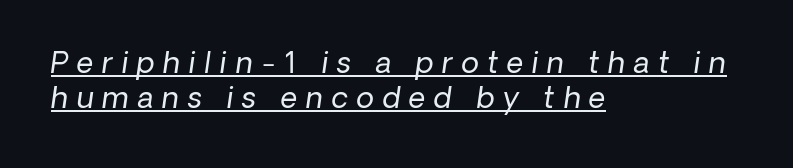
Left-aligned paragraph, ragged on the right. A typesetter would label this face a sans. The letters are spread apart with noticeably loose tracking. Stroke mass is kept to a normal reading level or below. Students, observe the line beneath the letters — that is underlining.
